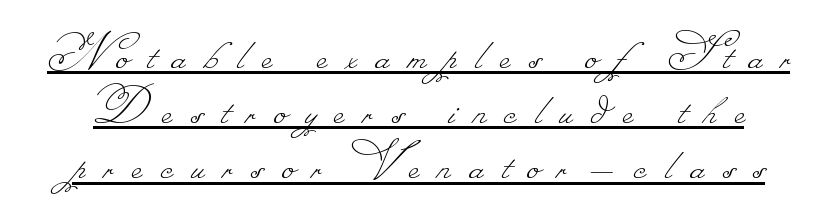
{"bold": "no", "weight": "thin", "width": "normal", "stroke_contrast": "low", "monospaced": "no", "underline": "yes", "line_spacing": "tight", "line_spacing_ratio": 1.02, "letter_spacing": "wide", "letter_spacing_em": 0.35, "glyph_px": 54}
